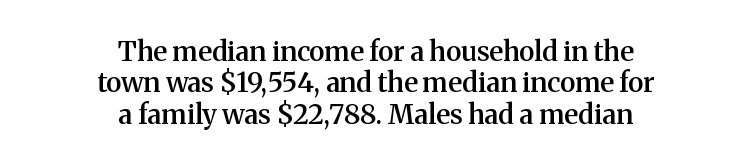
{"italic": "no", "bold": "semi", "underline": "no", "align": "center", "line_spacing_ratio": 1.16, "letter_spacing": "normal", "letter_spacing_em": 0.0, "glyph_px": 27}
